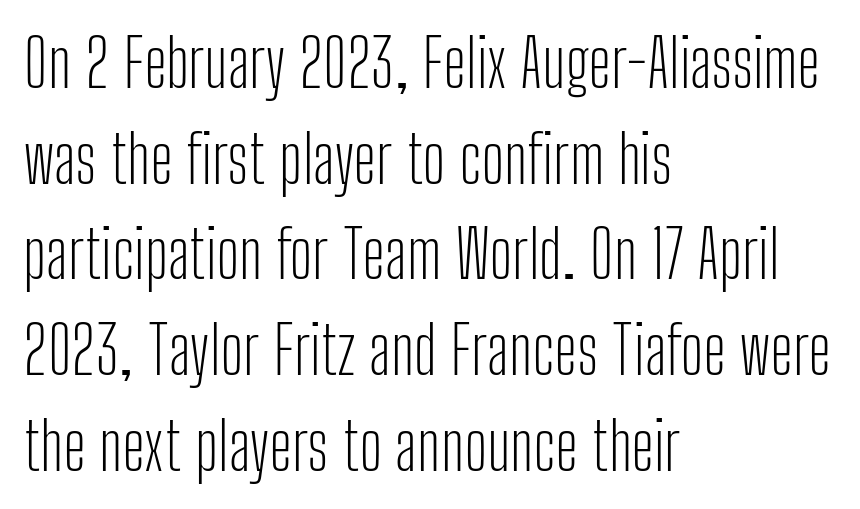
Q: Is the text bold? A: No.
Q: Is the text italic (slanted)? A: No, it is upright.
Q: Is the typeface a serif or a sans-serif typeface? A: Sans-serif.
Q: Is the text underlined? A: No.
Q: How is the paragraph aligned? A: Left-aligned.
Q: Is the spacing between letters normal or unusually wide? A: Normal.
Q: Is the spacing between lines tight, normal or loose? A: Normal.
Q: Width (condensed, normal, or wide)? A: Condensed.
Q: Stroke contrast? A: Low.
Q: x-height? A: Medium.
Q: Monospaced? A: No.
